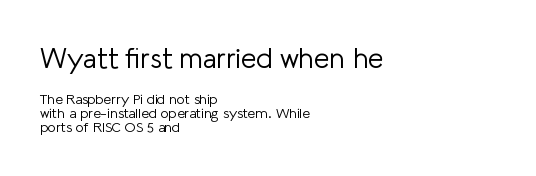
The image shows 28 px light sans-serif type, upright; set left-aligned, tight line spacing (1.0x), normal letter spacing, not underlined; the first (top) block is 2.0x larger; low stroke contrast and a medium x-height.
